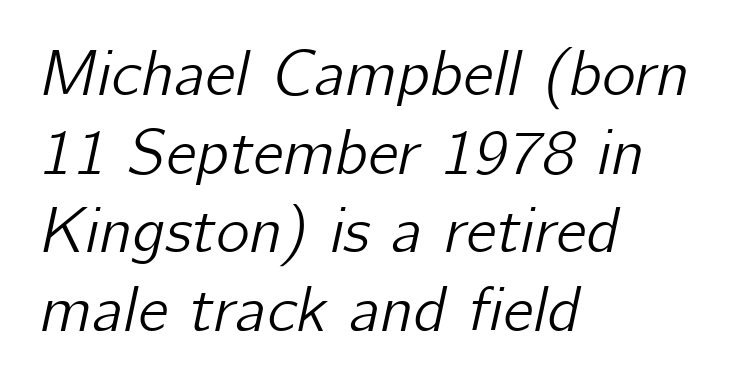
Underline: absent. Letter spacing: default. The glyphs look as if they've been sheared to an angle. The setting favours the left margin, as ordinary paragraphs usually do. You could not count columns in this text — the font is proportionally spaced.
